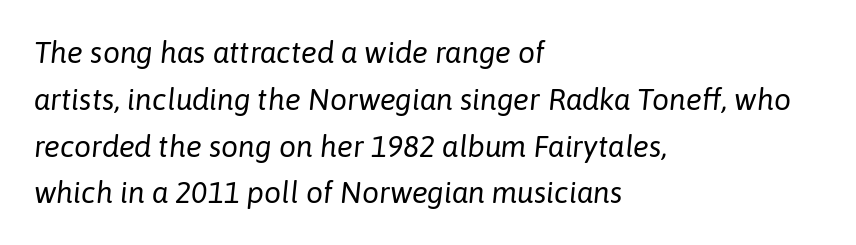
{"italic": "yes", "lean": "right", "slant_degrees": 6, "bold": "no", "weight": "regular", "width": "normal", "stroke_contrast": "low", "x_height": "medium", "monospaced": "no", "underline": "no", "align": "left", "line_spacing": "normal", "line_spacing_ratio": 1.56, "letter_spacing": "normal", "letter_spacing_em": 0.0, "glyph_px": 30}
